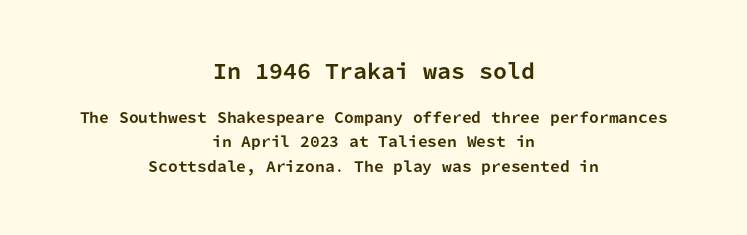
Q: Is the text bold? A: Yes.
Q: Is the text italic (slanted)? A: No, it is upright.
Q: Is the text underlined? A: No.
Q: How is the paragraph aligned? A: Centered.
Q: Is the spacing between letters normal or unusually wide? A: Normal.
Q: Which block of text is set in a larger size, the first (top) or the second (bottom)? A: The first (top) one.
